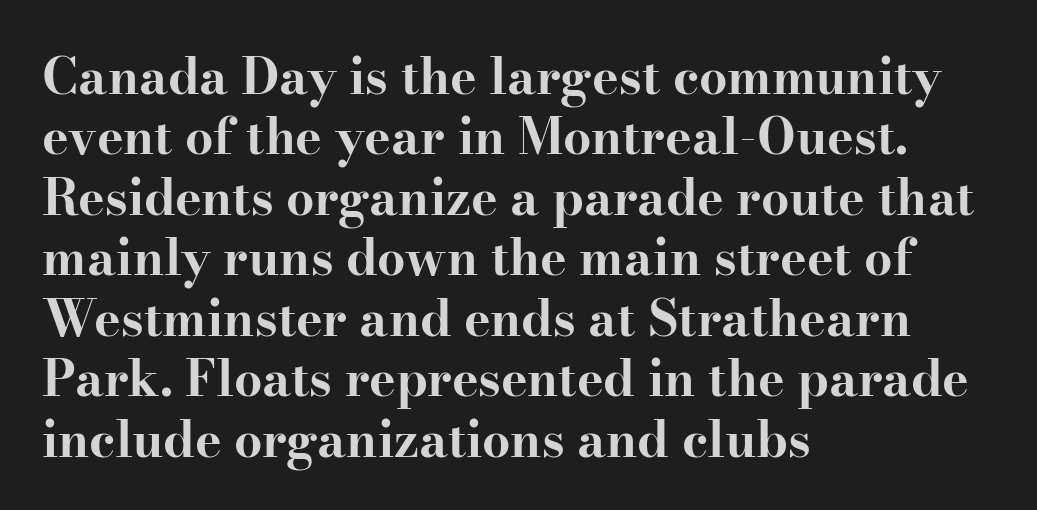
Each row of text sits above clean, open space. Do the characters align in a grid? No, the font is proportional. The font's upright variant was chosen for this text. A typesetter would label this face a serif. A student would call this left alignment; a typographer would say flush left, rag right.
